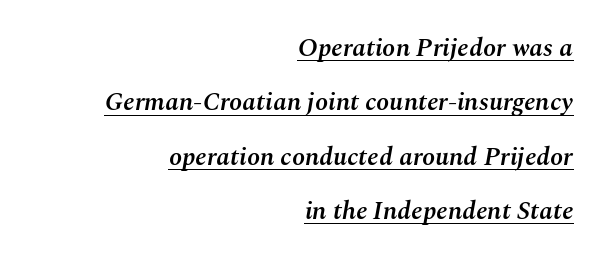
The image shows 26 px text type, italic (leaning right); set right-aligned, loose line spacing (2.09x), normal letter spacing, underlined.
